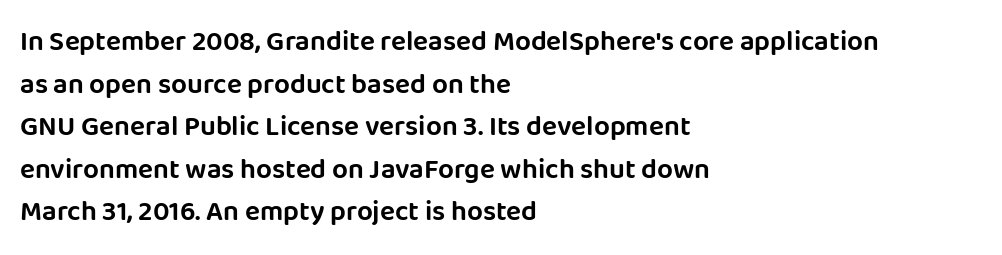
Tall strokes in this sample are plumb rather than angled. A typesetter would call this leading conventional body-copy spacing. Plain, unruled lines of type. The compositor pushed each line to the left boundary. Note the varied advance widths — an 'i' is clearly narrower than an 'm'.
